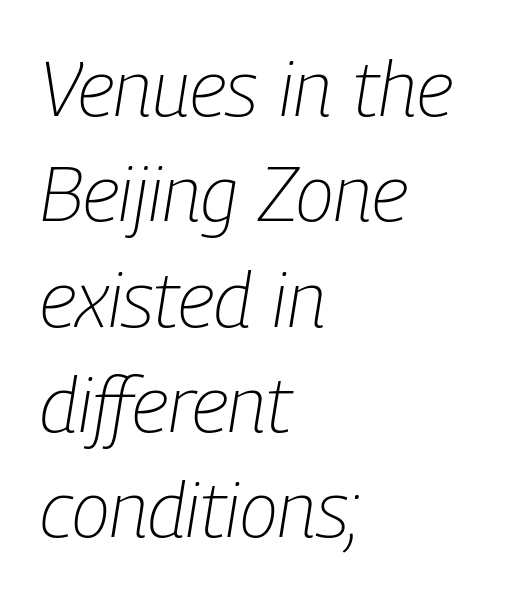
{"italic": "yes", "lean": "right", "slant_degrees": 9, "bold": "no", "weight": "light", "width": "condensed", "stroke_contrast": "low", "x_height": "medium", "monospaced": "no", "underline": "no", "align": "left", "line_spacing": "normal", "line_spacing_ratio": 1.35, "letter_spacing": "normal", "letter_spacing_em": 0.0, "glyph_px": 78}
